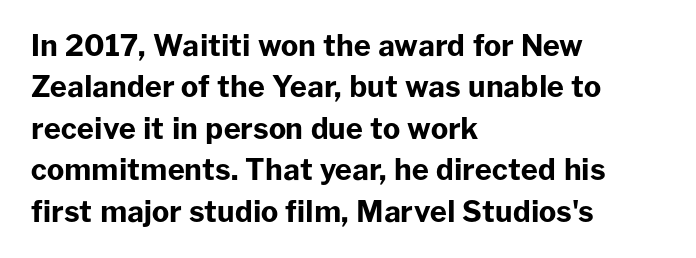
The image shows 29 px bold sans-serif type, upright; set left-aligned, normal line spacing (1.43x), normal letter spacing, not underlined; low stroke contrast and a medium x-height.
